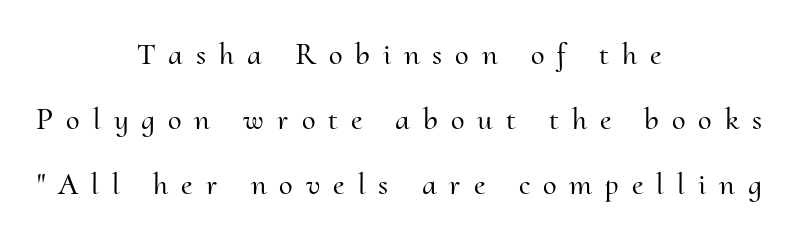
{"serif": "yes", "italic": "no", "width": "normal", "stroke_contrast": "medium", "x_height": "small", "monospaced": "no", "underline": "no", "align": "center", "line_spacing": "loose", "line_spacing_ratio": 2.1, "letter_spacing": "wide", "letter_spacing_em": 0.42, "glyph_px": 31}
